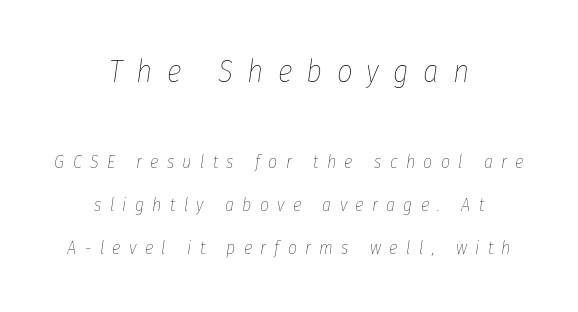
Looks like regular typesetting: each glyph gets only the width it needs. In this sample the first text group is rendered at the bigger scale. Line starts and ends both wander, symmetrically. Students, observe: this is what heavily led, spacious text looks like. It's the slanting kind of type. The words here are not underlined.
